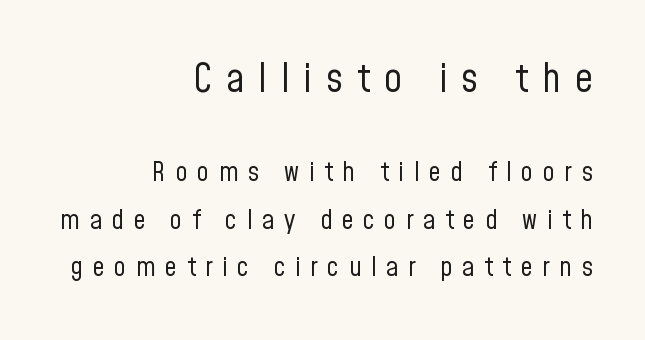
{"serif": "no", "italic": "no", "bold": "no", "weight": "regular", "width": "condensed", "stroke_contrast": "low", "x_height": "medium", "monospaced": "no", "underline": "no", "align": "right", "line_spacing_ratio": 1.76, "letter_spacing": "wide", "letter_spacing_em": 0.35, "larger_block": "first", "size_ratio": 1.48, "glyph_px": 40}
